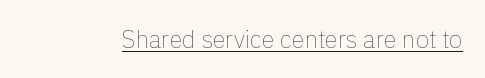
{"italic": "no", "bold": "no", "underline": "yes", "letter_spacing": "normal", "letter_spacing_em": 0.0, "glyph_px": 24}
